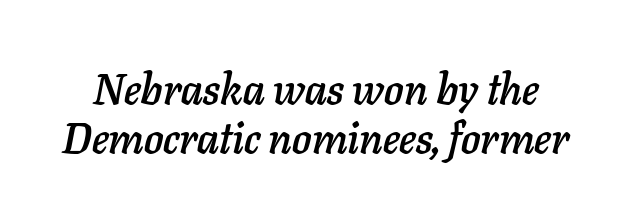
Q: Is the text italic (slanted)? A: Yes, it leans right by about 11 degrees.
Q: Is the text underlined? A: No.
Q: Is the spacing between letters normal or unusually wide? A: Normal.
Q: Is the spacing between lines tight, normal or loose? A: Tight.
Q: Width (condensed, normal, or wide)? A: Normal.
Q: Stroke contrast? A: Low.
Q: x-height? A: Medium.
Q: Monospaced? A: No.
